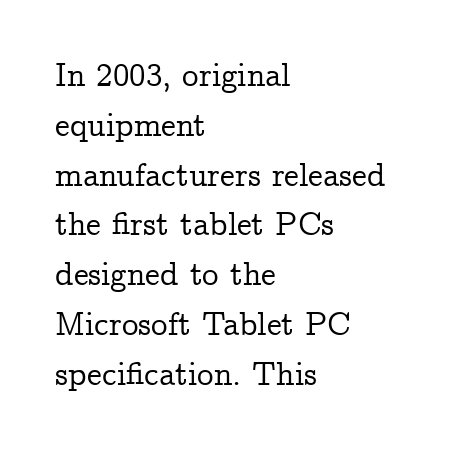
Q: Is the text italic (slanted)? A: No, it is upright.
Q: Is the typeface a serif or a sans-serif typeface? A: Serif.
Q: Is the text underlined? A: No.
Q: How is the paragraph aligned? A: Left-aligned.
Q: Is the spacing between letters normal or unusually wide? A: Normal.
Q: Is the spacing between lines tight, normal or loose? A: Normal.
Q: Width (condensed, normal, or wide)? A: Normal.
Q: Stroke contrast? A: Low.
Q: x-height? A: Medium.
Q: Monospaced? A: No.
